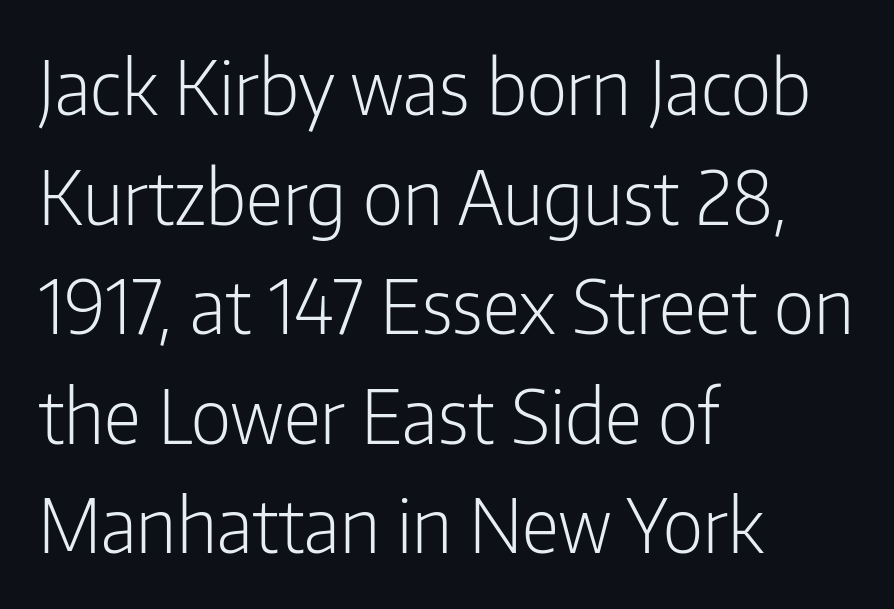
The image shows 74 px light, condensed sans-serif type, upright; set left-aligned, normal line spacing (1.48x), normal letter spacing, not underlined; low stroke contrast and a medium x-height.
